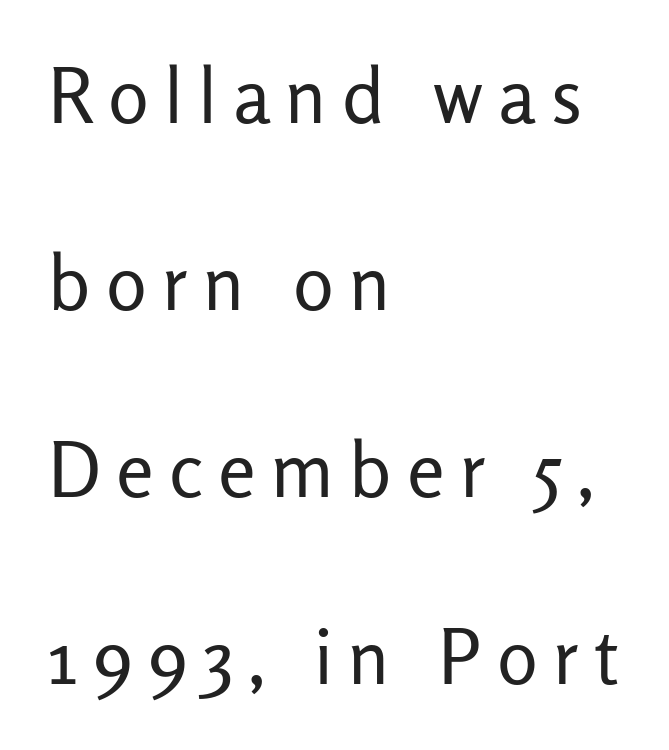
Do the characters align in a grid? No, the font is proportional. Ascenders rise straight up at ninety degrees. A typesetter would call this heavily tracked-out type. The vertical gap from one line to the next is large. The face used here is a sans, in the tradition of grotesques and geometrics. The space directly below the letters is spotless.
